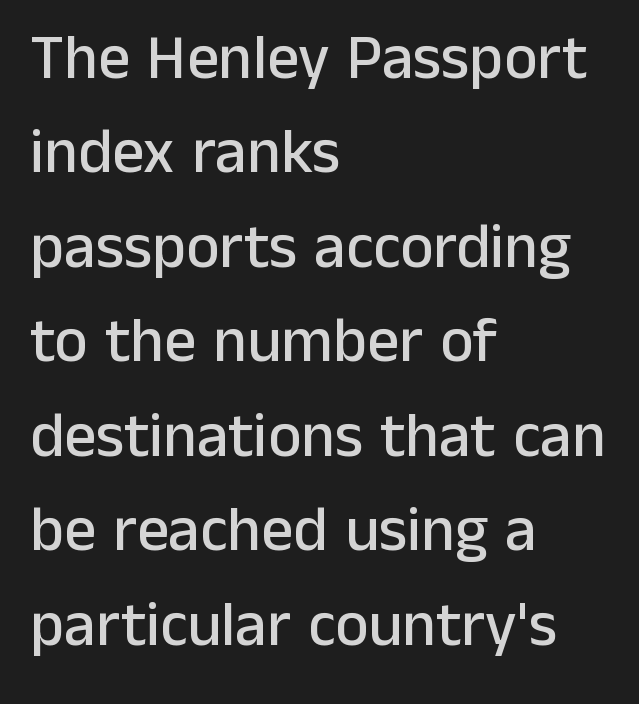
The image shows 63 px sans-serif type, upright; set left-aligned, normal line spacing (1.5x), normal letter spacing, not underlined; low stroke contrast and a medium x-height.
